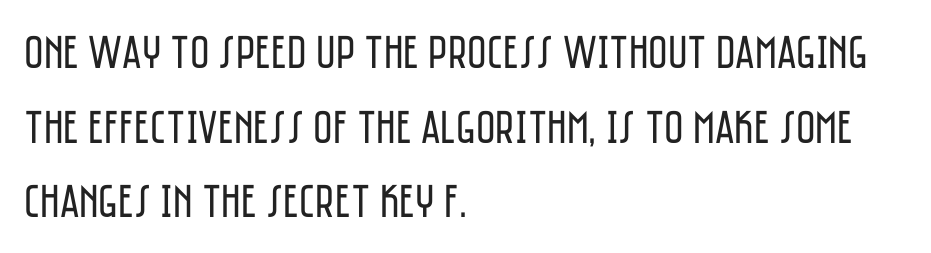
The image shows 47 px regular-weight, condensed sans-serif type, upright; set left-aligned, normal line spacing (1.59x), normal letter spacing, not underlined; low stroke contrast and a large x-height.
